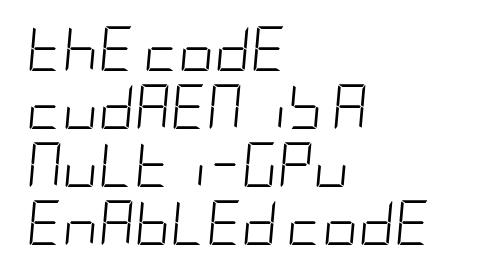
Type without underlining. Observe the lean: these are italic letterforms. The font is comparable to plain body text, perhaps lighter. If you measured baseline to baseline, you'd find a middling distance. Default kerning and tracking; the words read as compact shapes.
